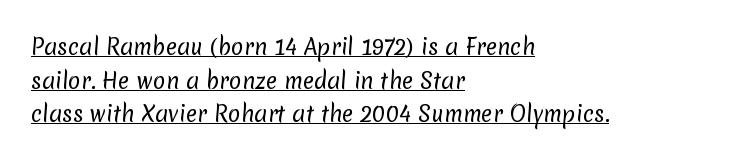
The letters sit at their default tracking, neither squeezed nor spread. A continuous stroke trails under the words, as in a hyperlink. Leading: standard. A quiet, ordinary-to-light weight characterises the typeface. Line starts are locked; line ends wander.
